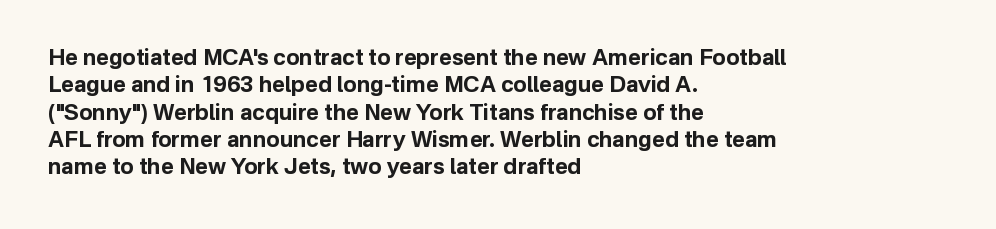
The image shows 22 px bold type, upright; set left-aligned, line spacing 1.24x, normal letter spacing, not underlined.
